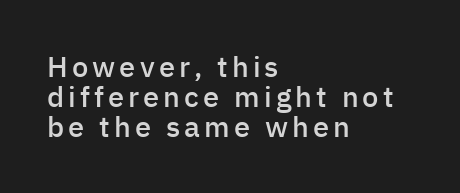
Q: Is the text bold? A: Semi-bold.
Q: Is the text italic (slanted)? A: No, it is upright.
Q: Is the typeface a serif or a sans-serif typeface? A: Sans-serif.
Q: Is the text underlined? A: No.
Q: How is the paragraph aligned? A: Left-aligned.
Q: Is the spacing between lines tight, normal or loose? A: Tight.
Q: Width (condensed, normal, or wide)? A: Normal.
Q: Stroke contrast? A: Low.
Q: x-height? A: Medium.
Q: Monospaced? A: No.
